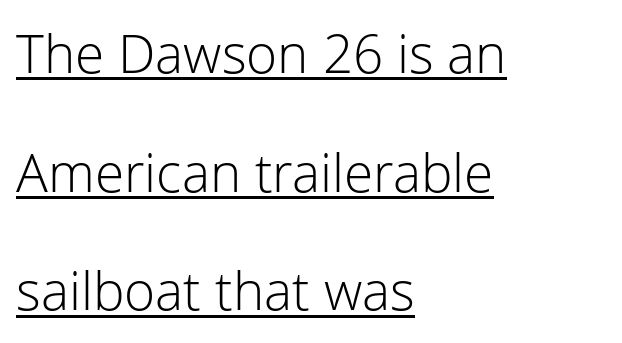
{"serif": "no", "italic": "no", "bold": "no", "weight": "light", "width": "normal", "stroke_contrast": "low", "x_height": "medium", "monospaced": "no", "underline": "yes", "align": "left", "line_spacing": "loose", "line_spacing_ratio": 2.24, "letter_spacing": "normal", "letter_spacing_em": 0.0, "glyph_px": 53}
